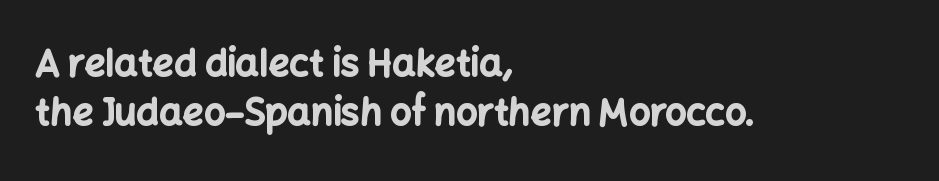
{"serif": "no", "italic": "no", "bold": "yes", "weight": "bold", "width": "normal", "stroke_contrast": "low", "x_height": "medium", "monospaced": "no", "underline": "no", "align": "left", "line_spacing": "normal", "line_spacing_ratio": 1.32, "letter_spacing": "normal", "letter_spacing_em": 0.0, "glyph_px": 37}
